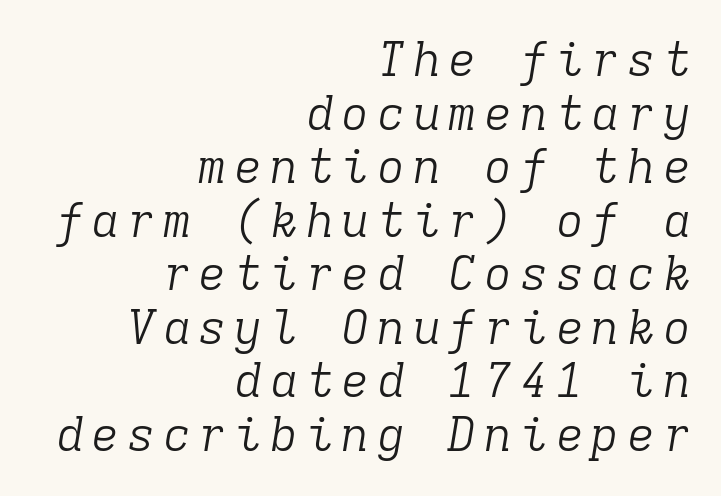
{"serif": "yes", "italic": "yes", "lean": "right", "slant_degrees": 9, "bold": "no", "weight": "light", "width": "normal", "stroke_contrast": "low", "x_height": "medium", "monospaced": "yes", "underline": "no", "align": "right", "line_spacing": "tight", "line_spacing_ratio": 1.14, "glyph_px": 47}
